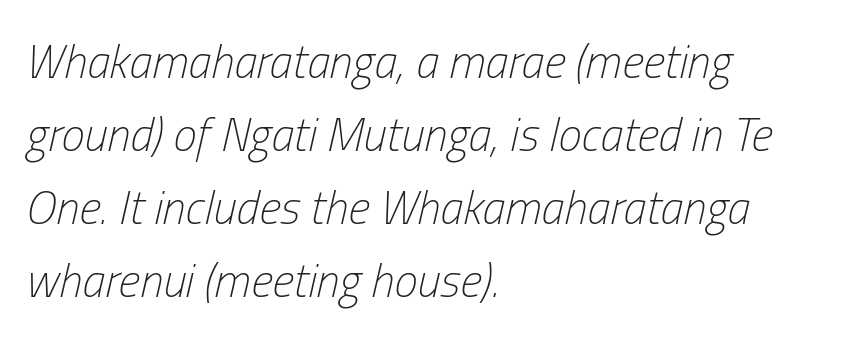
The image shows 47 px light, condensed type, italic (leaning right); set left-aligned, normal line spacing (1.55x), normal letter spacing, not underlined; low stroke contrast and a medium x-height.
